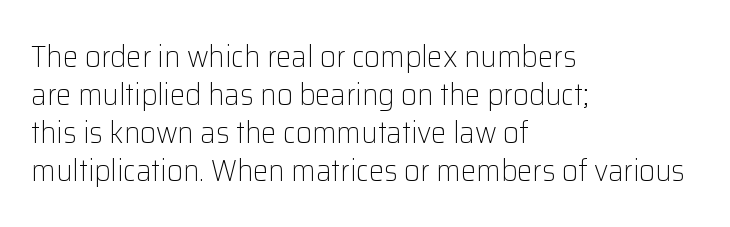
The image shows 31 px light sans-serif type, upright; set left-aligned, line spacing 1.23x, normal letter spacing, not underlined; low stroke contrast and a medium x-height.
